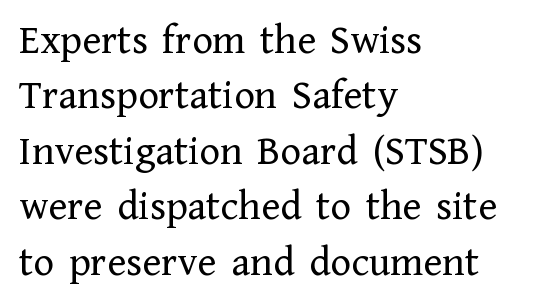
These lines stack with their left ends in a neat column. This rendering leaves character spacing at its baseline value. The letters advance in unequal steps, a hallmark of proportional type. Students, observe: this is what conventionally led text looks like. Serifs: yes, visible at the terminals of the letterforms. A quiet, ordinary-to-light weight characterises the typeface.
